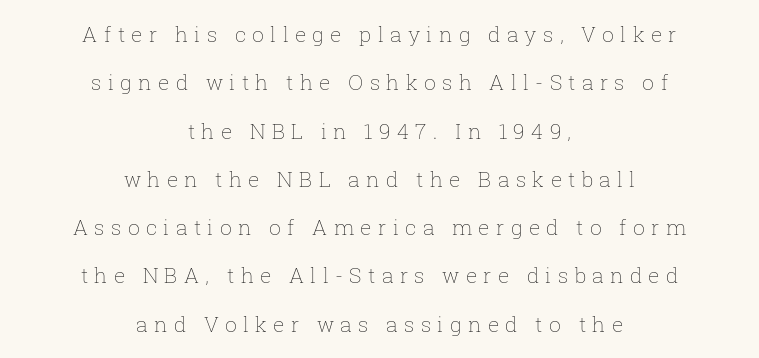
Q: Is the text bold? A: No.
Q: Is the text italic (slanted)? A: No, it is upright.
Q: Is the text underlined? A: No.
Q: How is the paragraph aligned? A: Centered.
Q: Is the spacing between letters normal or unusually wide? A: Unusually wide.
Q: Is the spacing between lines tight, normal or loose? A: Loose.
